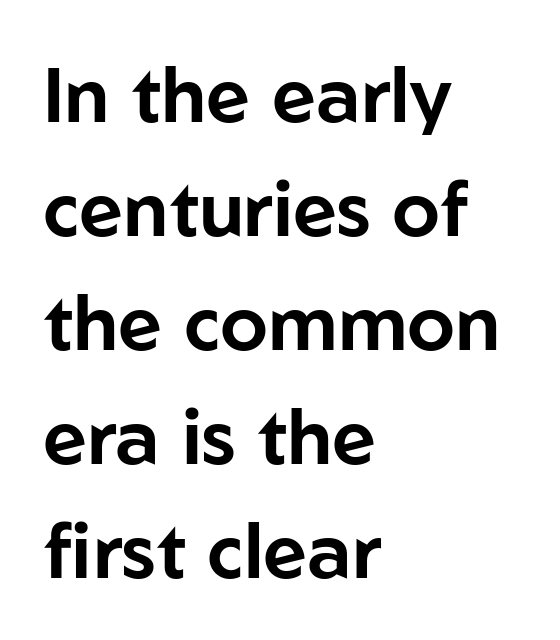
Q: Is the text italic (slanted)? A: No, it is upright.
Q: Is the typeface a serif or a sans-serif typeface? A: Sans-serif.
Q: Is the text underlined? A: No.
Q: How is the paragraph aligned? A: Left-aligned.
Q: Is the spacing between letters normal or unusually wide? A: Normal.
Q: Is the spacing between lines tight, normal or loose? A: Normal.
Q: Width (condensed, normal, or wide)? A: Normal.
Q: Stroke contrast? A: Low.
Q: x-height? A: Medium.
Q: Monospaced? A: No.
